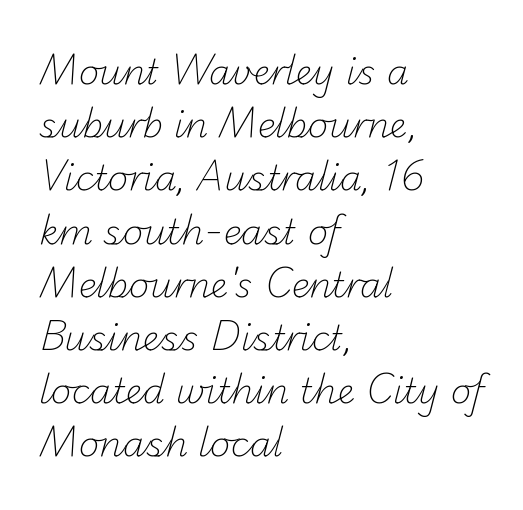
The typeface has the unassuming heft of standard copy or less. The setting favours the left margin, as ordinary paragraphs usually do. Font category for this specimen: sans-serif. Standard letterfit; no display-style spreading of the glyphs.
